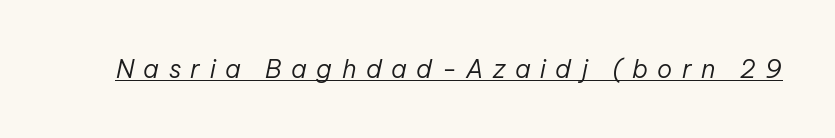
On a weight scale, this lands at 450 or below. The line texture is sparse and dotted thanks to wide tracking. These lines were composed using italics. A typographer would call this underscored text.
